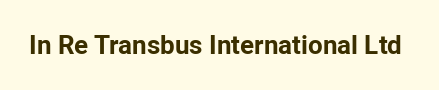
Q: Is the text bold? A: Yes.
Q: Is the text italic (slanted)? A: No, it is upright.
Q: Is the text underlined? A: No.
Q: Is the spacing between letters normal or unusually wide? A: Normal.
